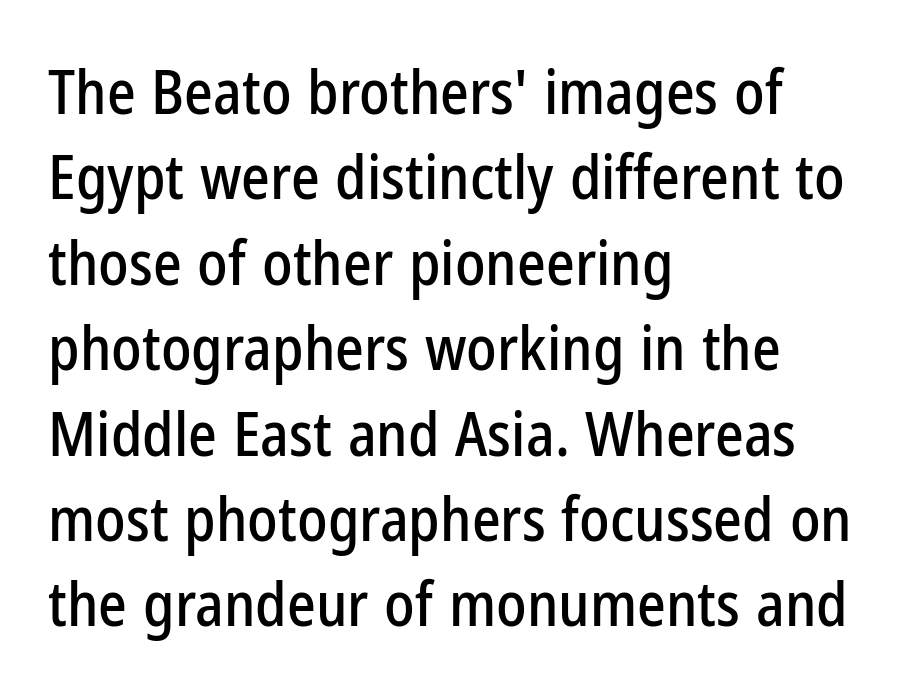
All the whitespace from short lines collects on the right. These lines were composed using upright roman letters. Each new line begins a customary step beneath the previous one. Just letters on the line, the space beneath them empty. Classification — sans serif. Spacing verdict: proportional, widths tailored to each character.
